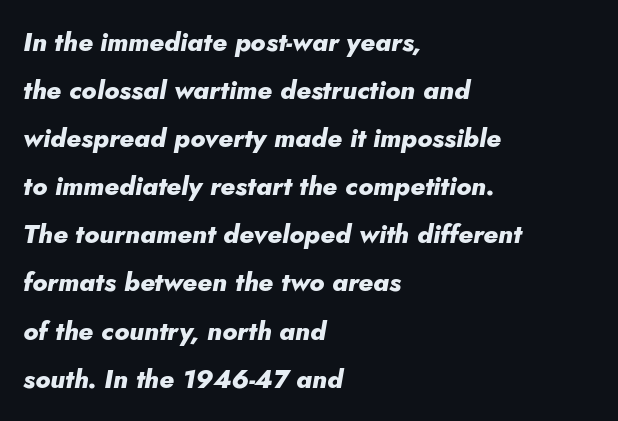
{"italic": "yes", "lean": "right", "slant_degrees": 5, "bold": "yes", "underline": "no", "align": "left", "line_spacing_ratio": 1.85, "letter_spacing": "normal", "letter_spacing_em": 0.0, "glyph_px": 26}
